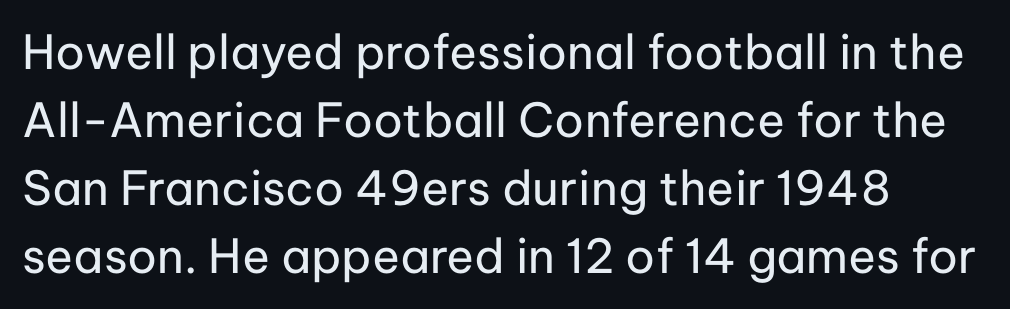
{"serif": "no", "italic": "no", "bold": "no", "weight": "regular", "width": "normal", "stroke_contrast": "low", "x_height": "medium", "monospaced": "no", "underline": "no", "align": "left", "line_spacing": "normal", "line_spacing_ratio": 1.45, "letter_spacing": "normal", "letter_spacing_em": 0.0, "glyph_px": 47}
